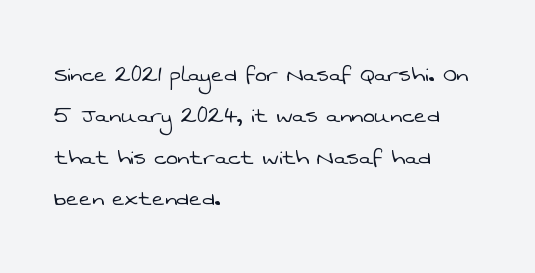
Q: Is the text bold? A: No.
Q: Is the text underlined? A: No.
Q: How is the paragraph aligned? A: Left-aligned.
Q: Is the spacing between letters normal or unusually wide? A: Normal.
Q: Is the spacing between lines tight, normal or loose? A: Normal.
